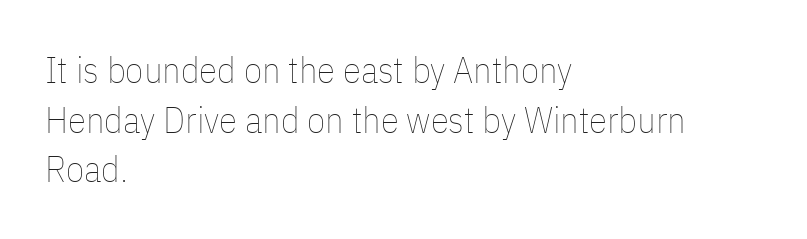
Spacing verdict: proportional, widths tailored to each character. This is roman type, the default non-slanted kind. Vertically, the passage feels balanced, rows spaced as you'd expect. The area under the type is left untouched. Students, note that the glyphs here touch the page at normal intervals.
